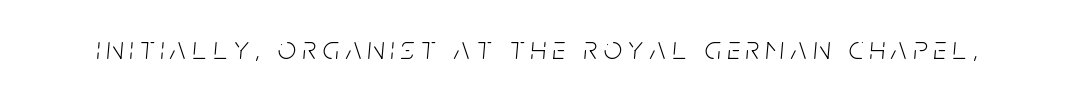
Do the characters align in a grid? No, the font is proportional. The line texture is sparse and dotted thanks to wide tracking. If you drew a line through each stem, it would be angled. Descender tails drop into unmarked territory. Bold? No — there's no thickening of the strokes.
